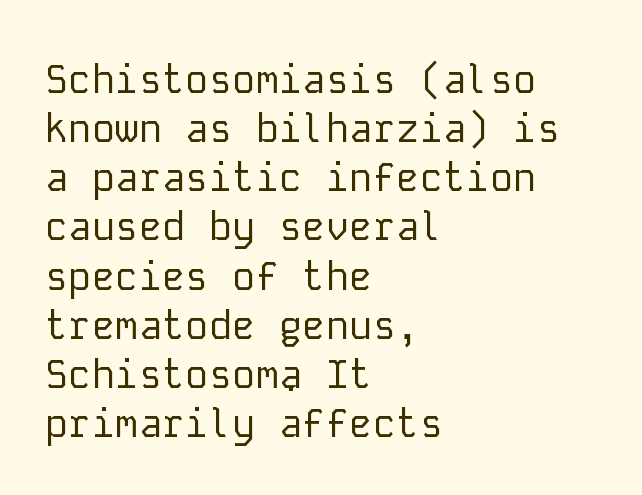
{"serif": "no", "italic": "no", "bold": "no", "weight": "regular", "width": "normal", "stroke_contrast": "low", "x_height": "medium", "monospaced": "yes", "underline": "no", "align": "left", "line_spacing": "normal", "line_spacing_ratio": 1.26, "letter_spacing": "normal", "letter_spacing_em": 0.0, "glyph_px": 39}
